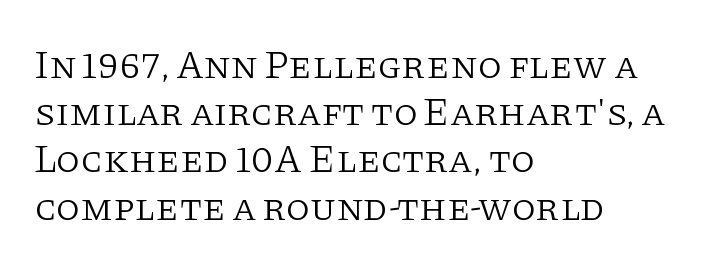
The image shows 39 px light serif type, upright; set left-aligned, line spacing 1.21x, normal letter spacing, not underlined; low stroke contrast and a large x-height.
